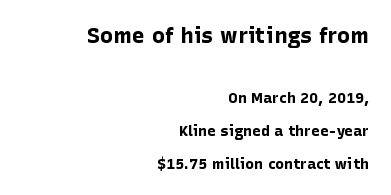
The image shows 22 px bold type, upright; set right-aligned, loose line spacing (2.2x), normal letter spacing, not underlined; the first (top) block is 1.47x larger.
